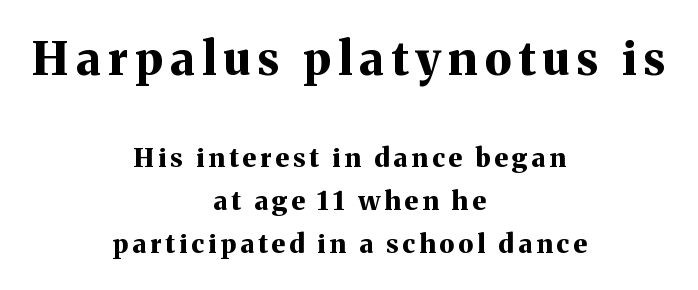
{"serif": "yes", "italic": "no", "bold": "yes", "weight": "bold", "width": "normal", "stroke_contrast": "medium", "x_height": "medium", "monospaced": "no", "underline": "no", "align": "center", "line_spacing": "normal", "line_spacing_ratio": 1.64, "larger_block": "first", "size_ratio": 1.77, "glyph_px": 46}
